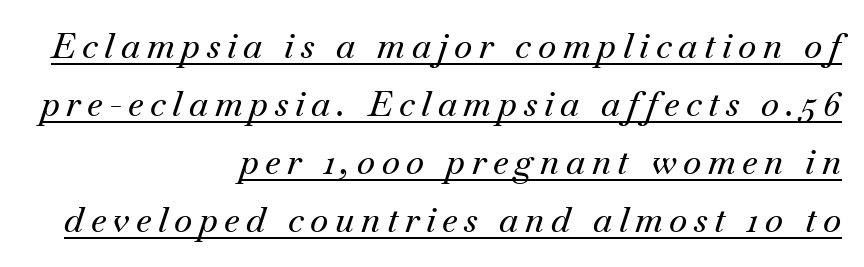
Caption: lettering with a line underneath. The vertical gap from one line to the next is medium. The typesetter chose a ragged-left arrangement here. An italicized treatment has been applied to the whole sample. Regarding serifs, this sample has them. The rendering uses natural spacing where letterforms have individual widths.
